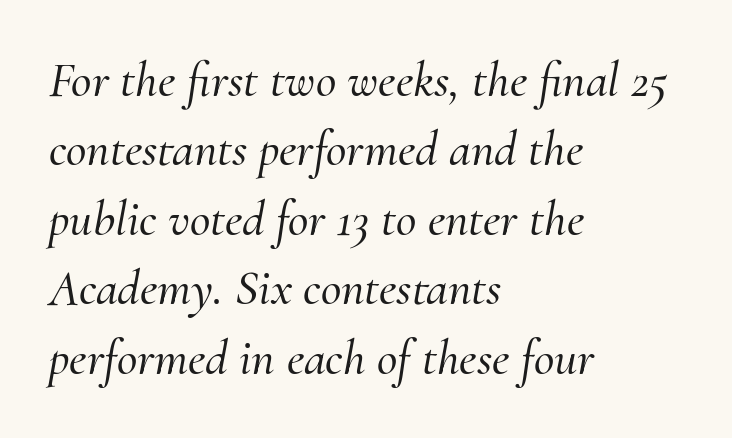
The image shows 50 px serif type, italic (leaning right); set left-aligned, normal line spacing (1.39x), normal letter spacing, not underlined; medium stroke contrast and a small x-height.
